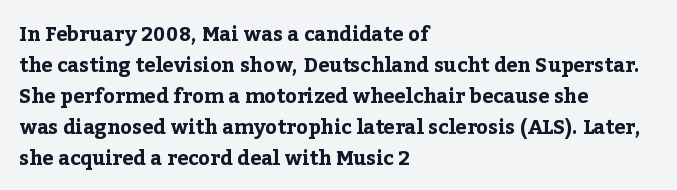
{"italic": "no", "bold": "yes", "underline": "no", "align": "left", "line_spacing": "normal", "line_spacing_ratio": 1.55, "letter_spacing": "normal", "letter_spacing_em": 0.0, "glyph_px": 20}
